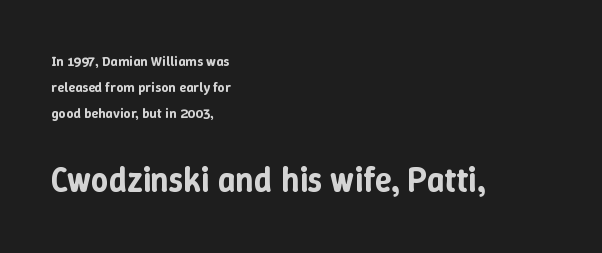
Q: Is the text italic (slanted)? A: No, it is upright.
Q: Is the text underlined? A: No.
Q: How is the paragraph aligned? A: Left-aligned.
Q: Is the spacing between letters normal or unusually wide? A: Normal.
Q: Which block of text is set in a larger size, the first (top) or the second (bottom)? A: The second (bottom) one.
Q: Width (condensed, normal, or wide)? A: Normal.
Q: Stroke contrast? A: Low.
Q: x-height? A: Medium.
Q: Monospaced? A: No.
